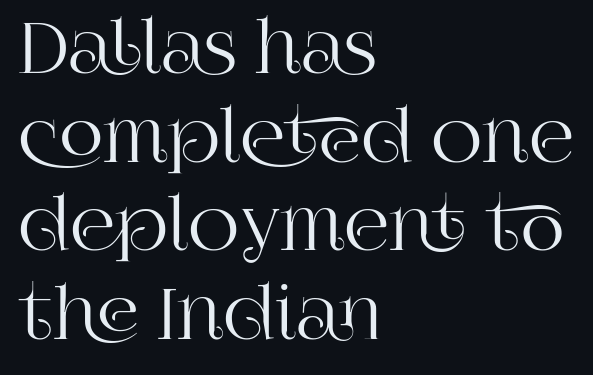
The image shows 71 px serif type, upright; set left-aligned, normal line spacing (1.25x), normal letter spacing, not underlined; high stroke contrast and a large x-height.
